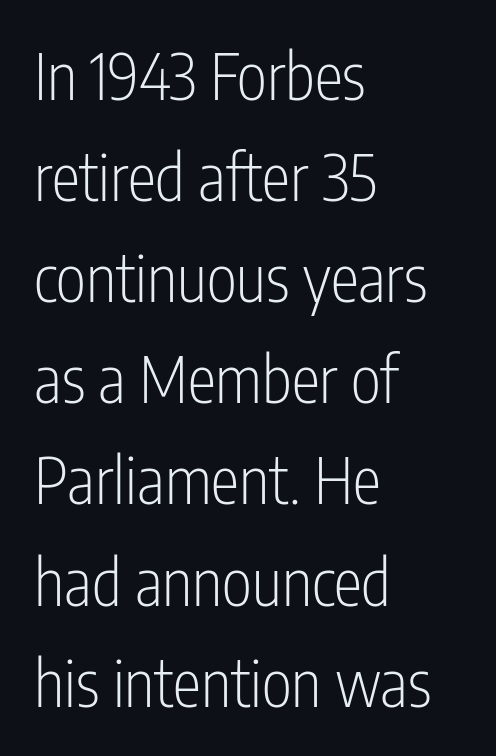
Clear beneath every line of the passage. Spacing verdict: proportional, widths tailored to each character. No chunkiness to these letters — they're not bold. Is this a sans? Yes — the strokes have no serifs.
